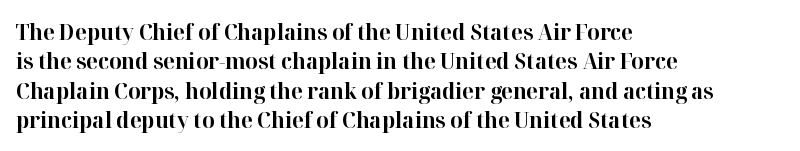
The image shows 22 px bold type, upright; set left-aligned, normal line spacing (1.33x), normal letter spacing, not underlined.
